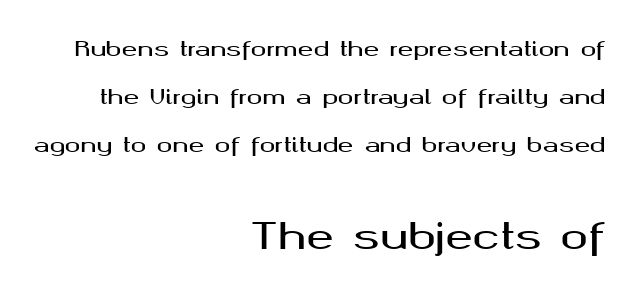
{"serif": "no", "italic": "no", "width": "wide", "stroke_contrast": "medium", "x_height": "medium", "monospaced": "no", "underline": "no", "align": "right", "line_spacing": "loose", "line_spacing_ratio": 2.28, "letter_spacing": "normal", "letter_spacing_em": 0.0, "larger_block": "second", "size_ratio": 1.76, "glyph_px": 37}
